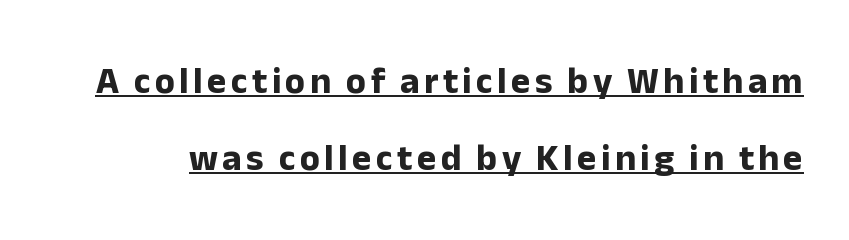
The image shows 37 px bold sans-serif type, upright; set loose line spacing (2.09x), underlined; low stroke contrast and a medium x-height.
